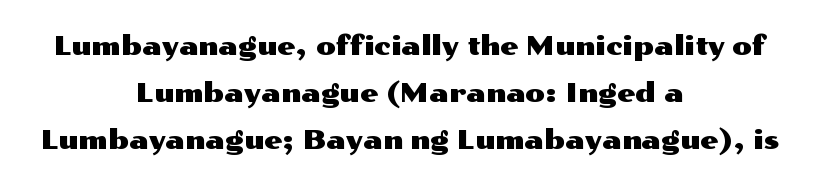
Q: Is the text italic (slanted)? A: No, it is upright.
Q: Is the text underlined? A: No.
Q: How is the paragraph aligned? A: Centered.
Q: Is the spacing between letters normal or unusually wide? A: Normal.
